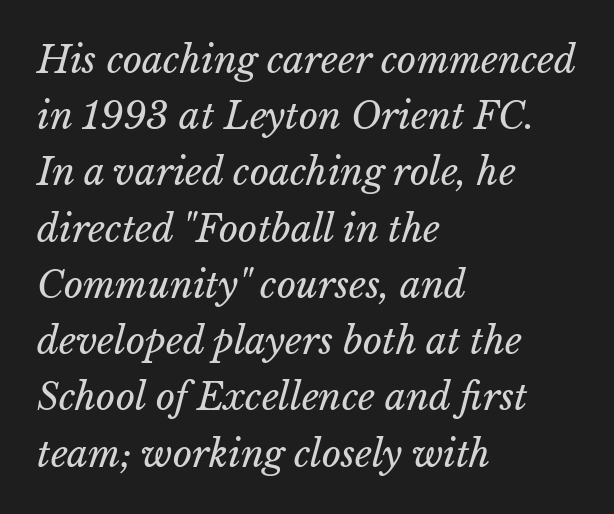
What's the leading like? Ordinary, nothing unusual. Is this a fixed-width face? No — the glyphs have proportional, varying widths. Reading down the block, your eye returns to a fixed left position each line. Stems and bowls with no extra thickness — not bold. A bare baseline throughout the passage.
